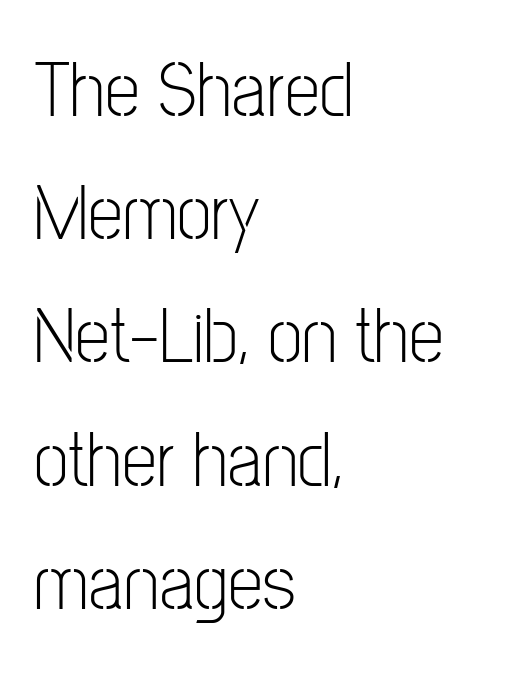
The image shows 79 px light, condensed sans-serif type, upright; set left-aligned, normal line spacing (1.56x), normal letter spacing, not underlined; low stroke contrast and a medium x-height.
